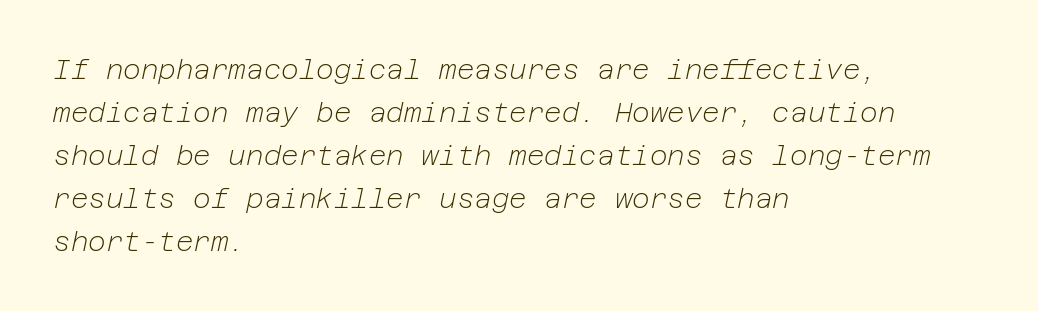
{"italic": "yes", "lean": "right", "slant_degrees": 12, "bold": "no", "underline": "no", "align": "left", "line_spacing": "normal", "line_spacing_ratio": 1.59, "letter_spacing": "normal", "letter_spacing_em": 0.0, "glyph_px": 27}
